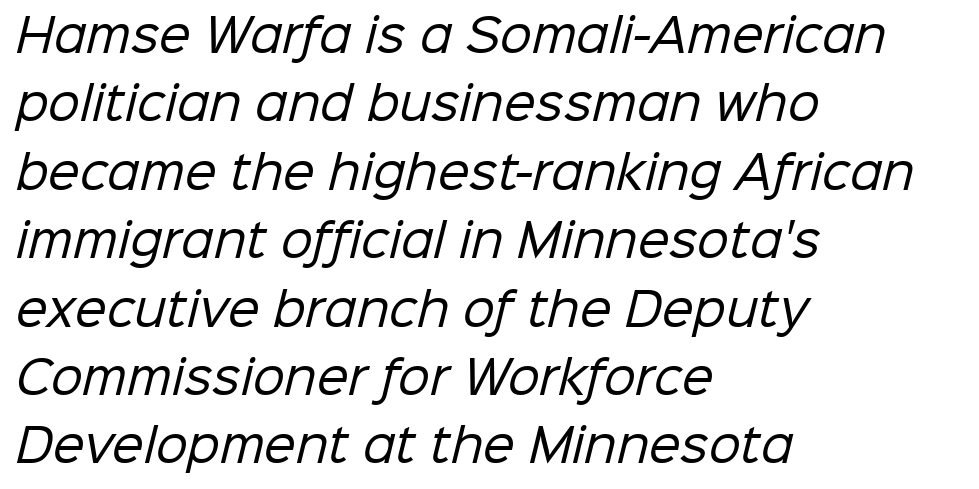
The rendering anchors every line to the left-hand side. Bare-footed words on every line. Letterform terminals end flat and unadorned throughout the passage. Stem width sits at or under what a default text font uses. Nobody touched the tracking dial on this one.
